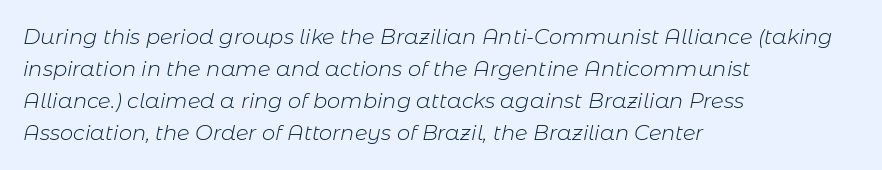
Q: Is the text bold? A: No.
Q: Is the text italic (slanted)? A: Yes, it leans right by about 11 degrees.
Q: Is the text underlined? A: No.
Q: How is the paragraph aligned? A: Left-aligned.
Q: Is the spacing between letters normal or unusually wide? A: Normal.
Q: Is the spacing between lines tight, normal or loose? A: Normal.
